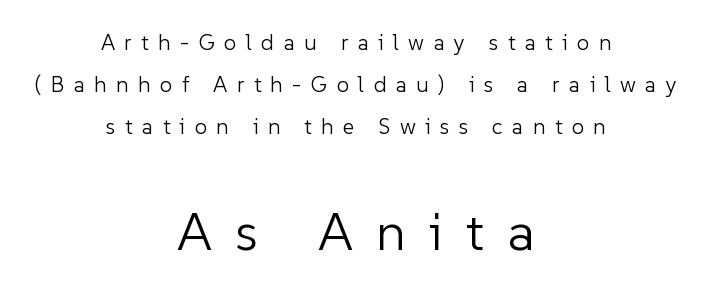
The image shows 54 px light sans-serif type, upright; set centered, loose line spacing (1.9x), unusually wide letter spacing (+0.43 em), not underlined; the second (bottom) block is 2.45x larger; low stroke contrast and a medium x-height.
